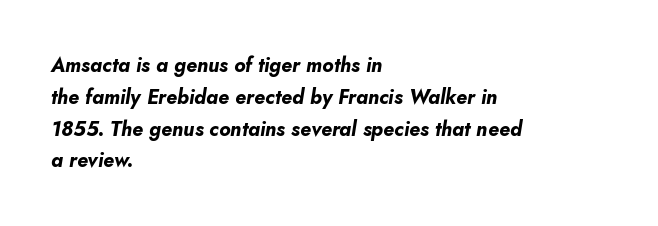
Q: Is the text bold? A: Yes.
Q: Is the text italic (slanted)? A: Yes, it leans right by about 10 degrees.
Q: Is the text underlined? A: No.
Q: How is the paragraph aligned? A: Left-aligned.
Q: Is the spacing between letters normal or unusually wide? A: Normal.
Q: Is the spacing between lines tight, normal or loose? A: Normal.
